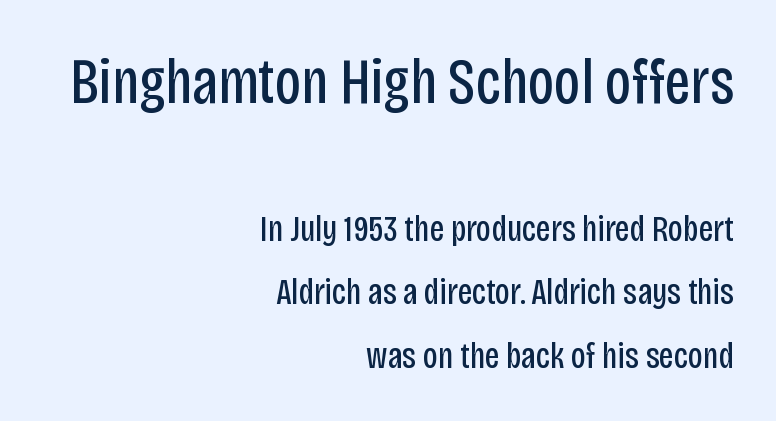
{"serif": "no", "italic": "no", "bold": "no", "weight": "regular", "width": "condensed", "stroke_contrast": "low", "x_height": "large", "monospaced": "no", "underline": "no", "align": "right", "line_spacing_ratio": 1.72, "letter_spacing": "normal", "letter_spacing_em": 0.0, "larger_block": "first", "size_ratio": 1.76, "glyph_px": 65}
